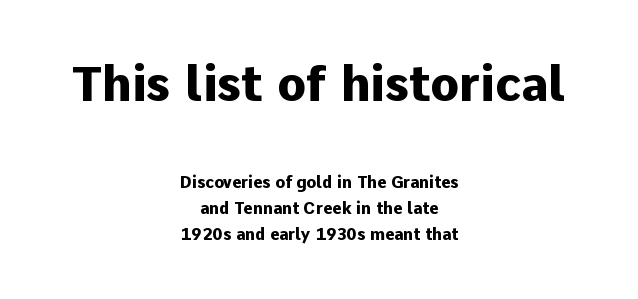
{"serif": "no", "italic": "no", "bold": "yes", "weight": "heavy", "width": "normal", "stroke_contrast": "low", "x_height": "medium", "monospaced": "no", "underline": "no", "align": "center", "line_spacing": "normal", "line_spacing_ratio": 1.63, "letter_spacing": "normal", "letter_spacing_em": 0.0, "larger_block": "first", "size_ratio": 3.0, "glyph_px": 48}
